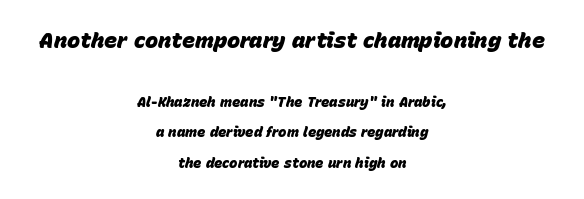
Q: Is the text bold? A: Yes.
Q: Is the text italic (slanted)? A: Yes, it leans right by about 15 degrees.
Q: Is the text underlined? A: No.
Q: How is the paragraph aligned? A: Centered.
Q: Is the spacing between letters normal or unusually wide? A: Normal.
Q: Is the spacing between lines tight, normal or loose? A: Loose.
Q: Which block of text is set in a larger size, the first (top) or the second (bottom)? A: The first (top) one.
